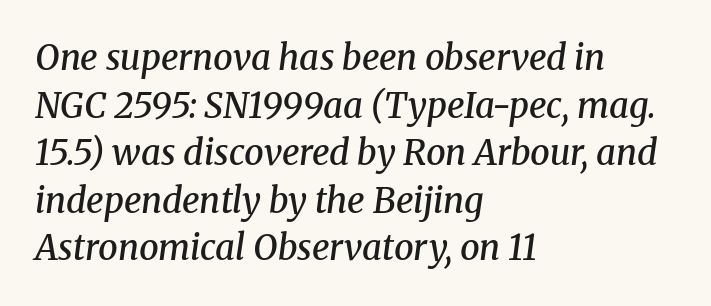
Q: Is the text bold? A: Semi-bold.
Q: Is the text italic (slanted)? A: Yes, it leans right by about 8 degrees.
Q: Is the typeface a serif or a sans-serif typeface? A: Serif.
Q: Is the text underlined? A: No.
Q: How is the paragraph aligned? A: Left-aligned.
Q: Is the spacing between letters normal or unusually wide? A: Normal.
Q: Is the spacing between lines tight, normal or loose? A: Normal.
Q: Width (condensed, normal, or wide)? A: Normal.
Q: Stroke contrast? A: Medium.
Q: x-height? A: Medium.
Q: Monospaced? A: No.
